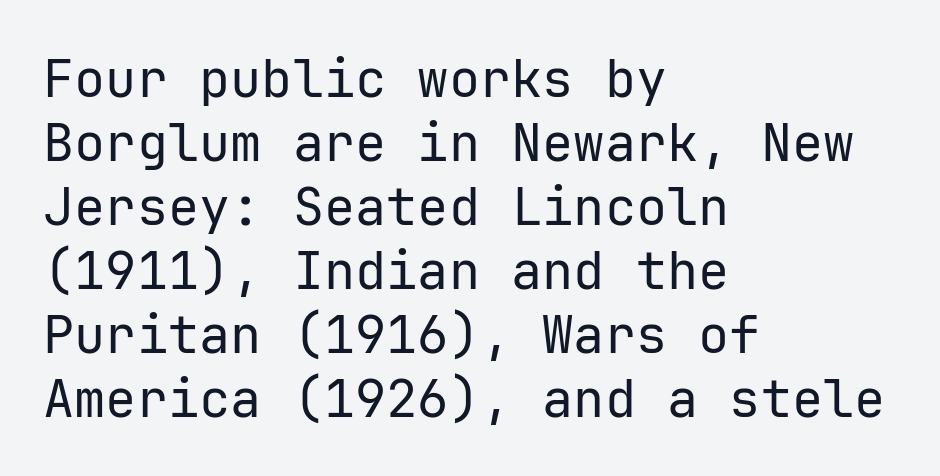
These lines stack with their left ends in a neat column. Each row of text sits above clean, open space. The font's upright variant was chosen for this text. No feet cap the strokes, marking this as sans-serif type.
